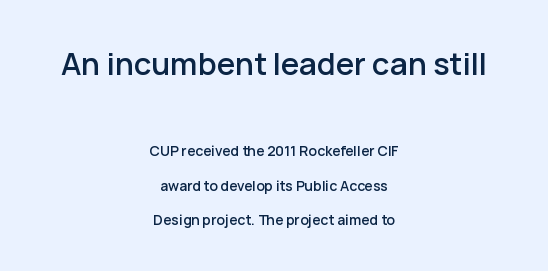
The image shows 31 px sans-serif type, upright; set centered, loose line spacing (2.44x), normal letter spacing, not underlined; the first (top) block is 2.21x larger; low stroke contrast and a medium x-height.
